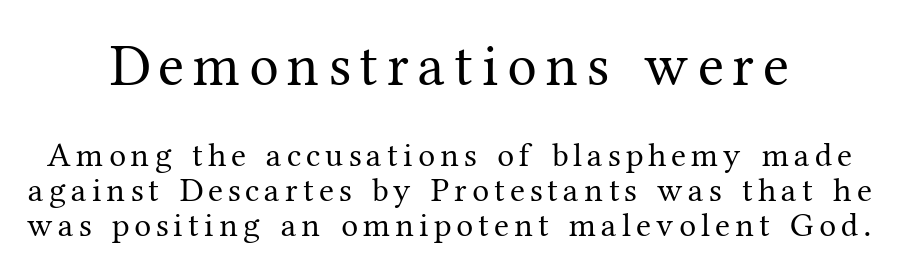
{"serif": "yes", "italic": "no", "bold": "no", "weight": "regular", "width": "normal", "stroke_contrast": "medium", "x_height": "medium", "monospaced": "no", "underline": "no", "line_spacing": "tight", "line_spacing_ratio": 1.03, "larger_block": "first", "size_ratio": 1.74, "glyph_px": 59}
